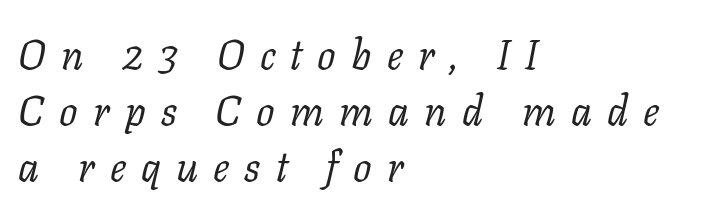
Q: Is the text bold? A: No.
Q: Is the text italic (slanted)? A: Yes, it leans right by about 11 degrees.
Q: Is the typeface a serif or a sans-serif typeface? A: Serif.
Q: Is the text underlined? A: No.
Q: How is the paragraph aligned? A: Left-aligned.
Q: Is the spacing between letters normal or unusually wide? A: Unusually wide.
Q: Is the spacing between lines tight, normal or loose? A: Normal.
Q: Width (condensed, normal, or wide)? A: Normal.
Q: Stroke contrast? A: Low.
Q: x-height? A: Medium.
Q: Monospaced? A: No.
